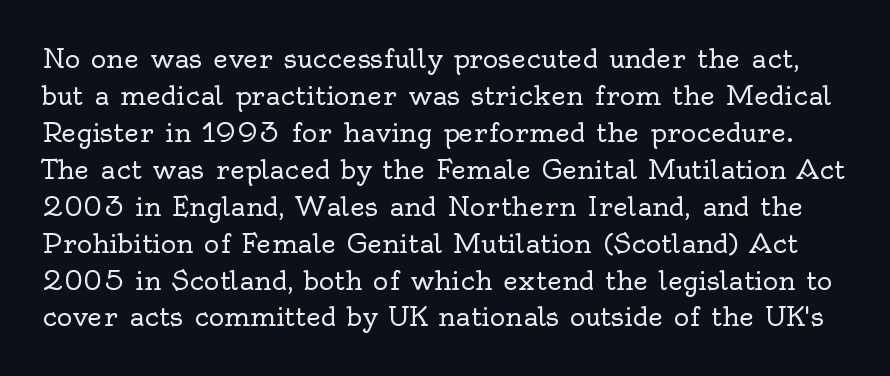
How would I describe the line gaps? Plain and ordinary. Stems here are at most as thick as an everyday book face. Does extra space separate the letters? No, they use regular spacing. Rule under the text: the space is simply empty. Characters remain perfectly vertical along every line.
